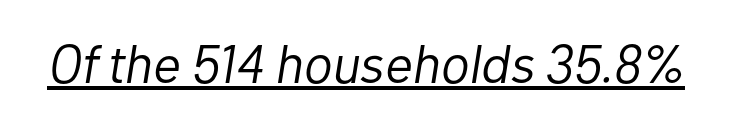
The lettering is marked with a stroke running underneath it. The letters sit at their default tracking, neither squeezed nor spread. The face used here has a pronounced slope to its letters. The rendering uses natural spacing where letterforms have individual widths. Vertical stems look standard width or narrower in stroke.
